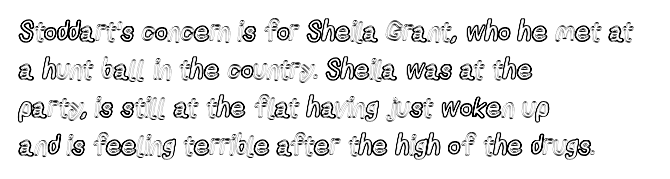
The image shows 27 px text type; set left-aligned, normal line spacing (1.41x), normal letter spacing, not underlined.
